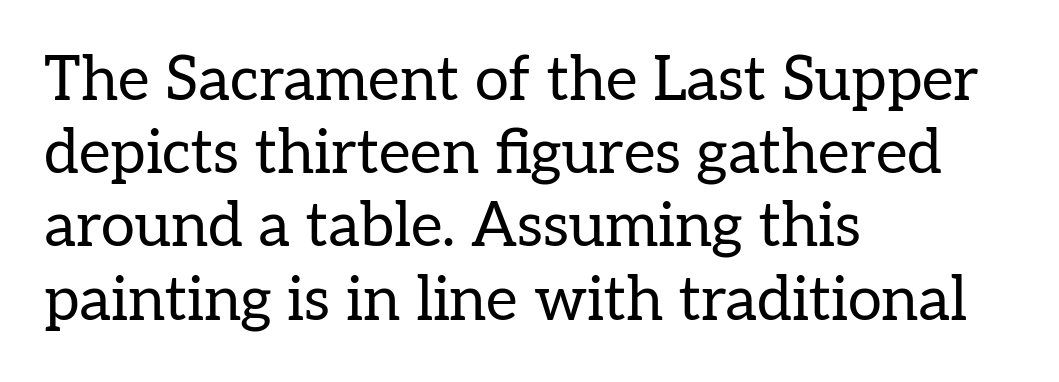
The image shows 61 px regular-weight serif type, upright; set left-aligned, line spacing 1.2x, normal letter spacing, not underlined; low stroke contrast and a medium x-height.
